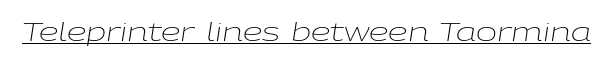
{"italic": "yes", "lean": "right", "slant_degrees": 9, "bold": "no", "underline": "yes", "letter_spacing": "normal", "letter_spacing_em": 0.0, "glyph_px": 25}
